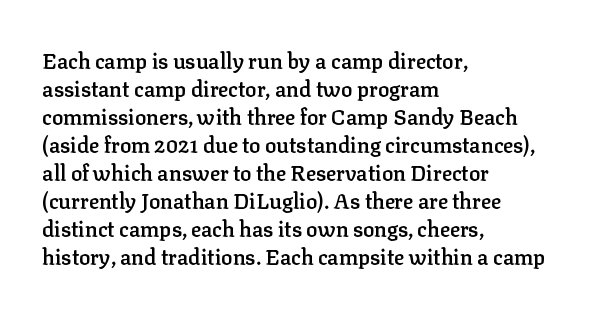
Q: Is the text bold? A: Semi-bold.
Q: Is the text italic (slanted)? A: No, it is upright.
Q: Is the text underlined? A: No.
Q: How is the paragraph aligned? A: Left-aligned.
Q: Is the spacing between letters normal or unusually wide? A: Normal.
Q: Is the spacing between lines tight, normal or loose? A: Normal.
